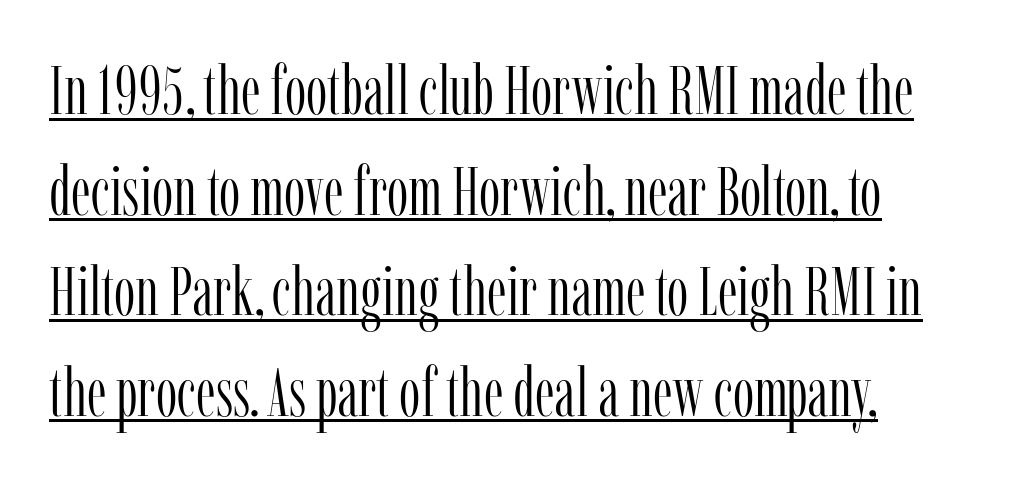
Is this a fixed-width face? No — the glyphs have proportional, varying widths. Stroke thickness stays within the range of a standard reading face or lighter. These lines sit exactly where default settings would place them. The string is rendered with underlining switched on. Upright lettering throughout.
